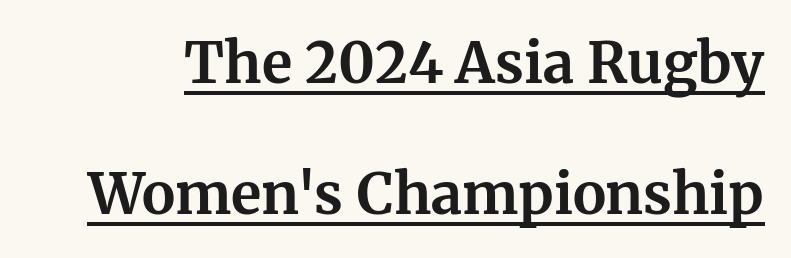
The image shows 56 px bold serif type, upright; set loose line spacing (2.34x), normal letter spacing, underlined; medium stroke contrast and a medium x-height.
